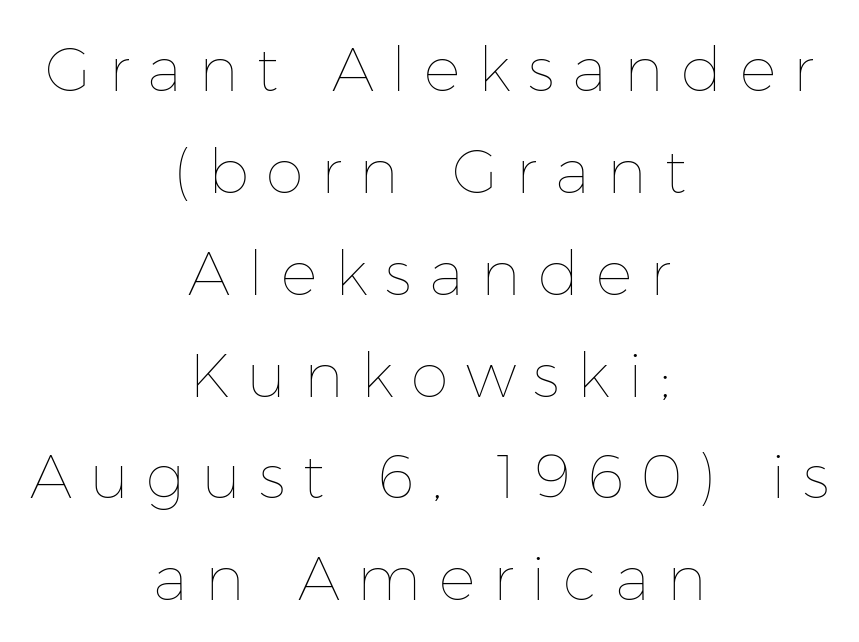
Q: Is the text bold? A: No.
Q: Is the text italic (slanted)? A: No, it is upright.
Q: Is the text underlined? A: No.
Q: How is the paragraph aligned? A: Centered.
Q: Is the spacing between letters normal or unusually wide? A: Unusually wide.
Q: Is the spacing between lines tight, normal or loose? A: Normal.
Q: Width (condensed, normal, or wide)? A: Normal.
Q: Stroke contrast? A: Low.
Q: x-height? A: Medium.
Q: Monospaced? A: No.
